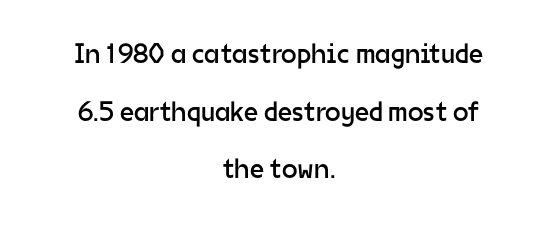
Here the designer chose a conventional face with non-uniform glyph widths. Every row of glyphs is offset so its center matches the block's center. The type family on display is of the sans-serif kind. Upright lettering throughout. Nothing heavy about these letters — not bold at all.
